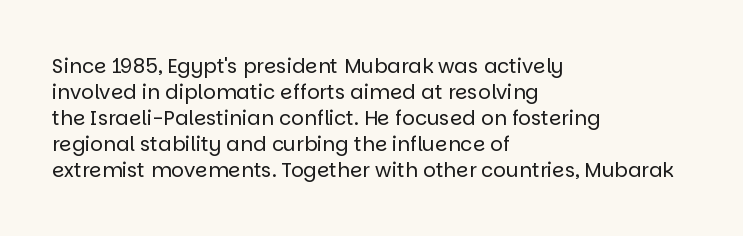
The image shows 20 px text type, upright; set left-aligned, normal line spacing (1.3x), normal letter spacing, not underlined.
